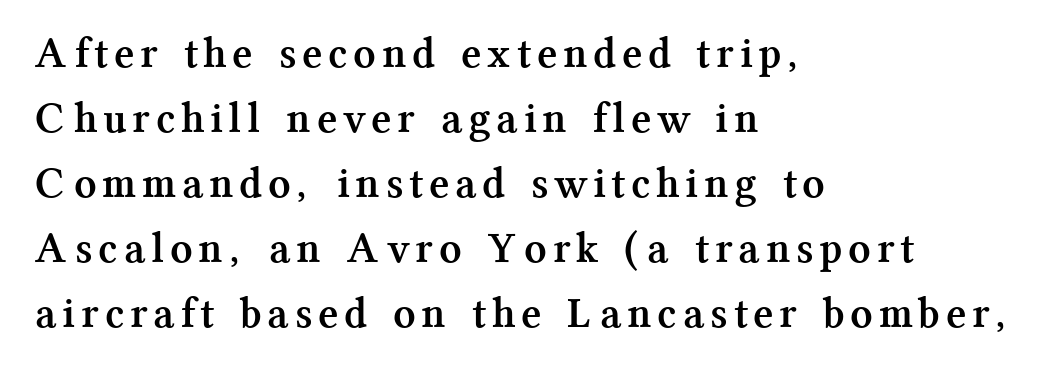
Q: Is the text bold? A: Yes.
Q: Is the text italic (slanted)? A: No, it is upright.
Q: Is the typeface a serif or a sans-serif typeface? A: Serif.
Q: Is the text underlined? A: No.
Q: How is the paragraph aligned? A: Left-aligned.
Q: Is the spacing between letters normal or unusually wide? A: Unusually wide.
Q: Is the spacing between lines tight, normal or loose? A: Normal.
Q: Width (condensed, normal, or wide)? A: Normal.
Q: Stroke contrast? A: Medium.
Q: x-height? A: Medium.
Q: Monospaced? A: No.
